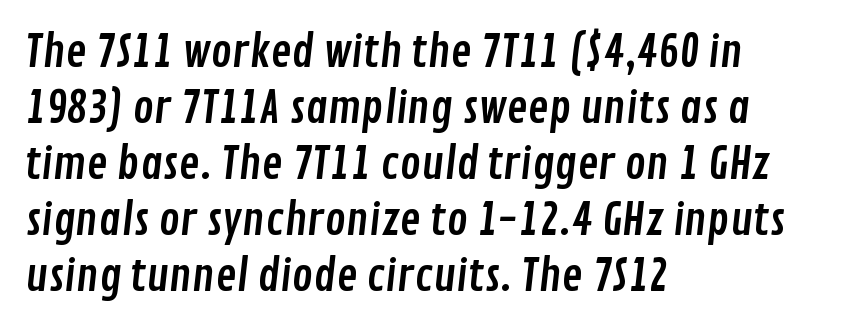
Q: Is the typeface a serif or a sans-serif typeface? A: Sans-serif.
Q: Is the text underlined? A: No.
Q: How is the paragraph aligned? A: Left-aligned.
Q: Is the spacing between letters normal or unusually wide? A: Normal.
Q: Is the spacing between lines tight, normal or loose? A: Normal.
Q: Width (condensed, normal, or wide)? A: Condensed.
Q: Stroke contrast? A: Low.
Q: x-height? A: Medium.
Q: Monospaced? A: No.
